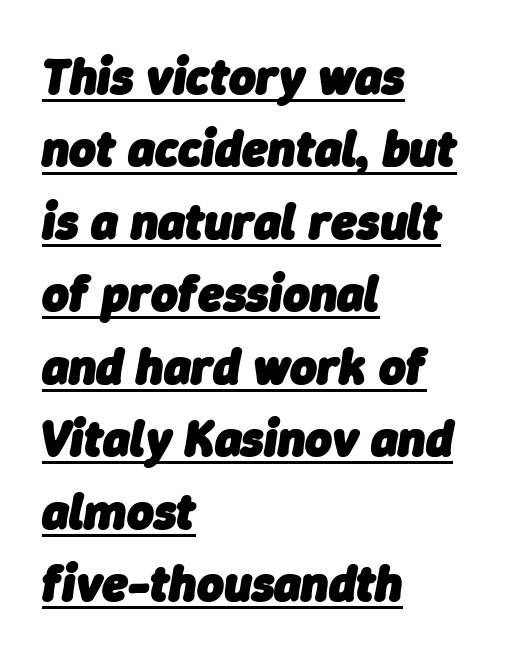
The image shows 51 px heavy type, italic (leaning right); set left-aligned, normal line spacing (1.42x), normal letter spacing, underlined; low stroke contrast and a medium x-height.
